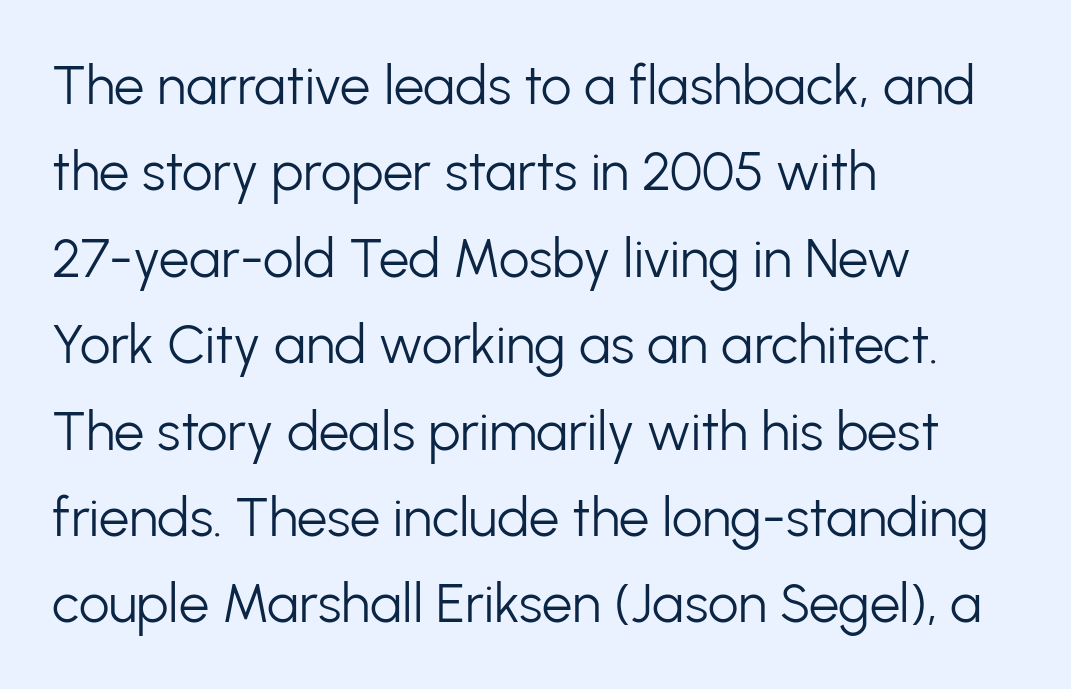
The image shows 54 px light sans-serif type, upright; set left-aligned, normal line spacing (1.6x), normal letter spacing, not underlined; low stroke contrast and a medium x-height.
